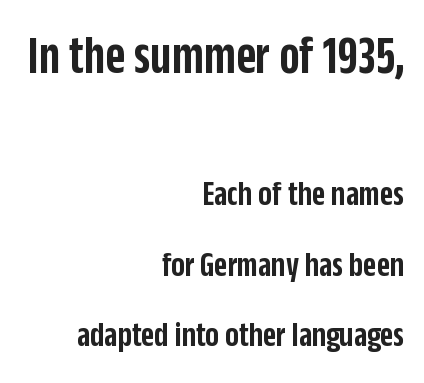
The image shows 54 px semibold, condensed sans-serif type, upright; set right-aligned, loose line spacing (1.96x), normal letter spacing, not underlined; the first (top) block is 1.5x larger; low stroke contrast and a large x-height.
